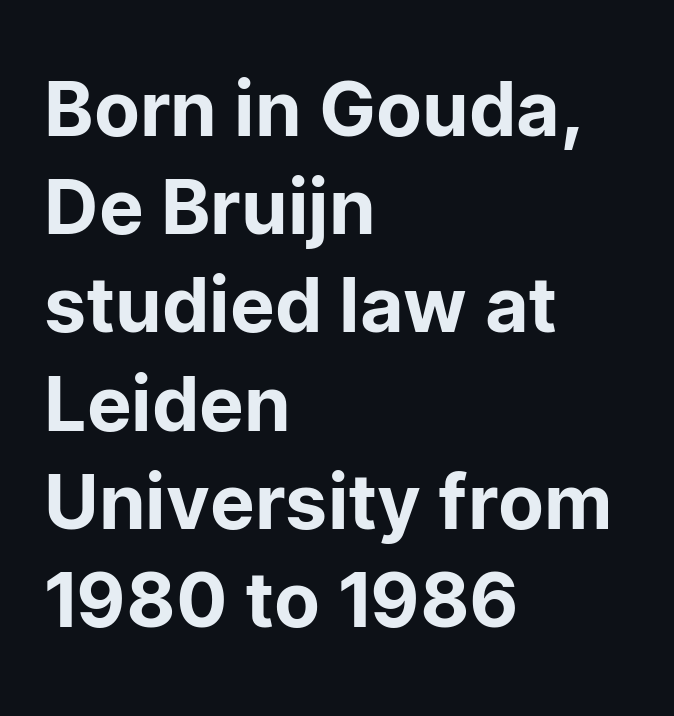
Posture: straight, roman, zero tilt. All the whitespace from short lines collects on the right. Spacing verdict: proportional, widths tailored to each character. Letters rest on an invisible, unmarked baseline. Is this a sans? Yes — the strokes have no serifs. Summary of vertical rhythm: regular, with standard interline spacing.
